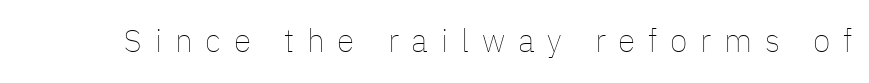
The letters advance in unequal steps, a hallmark of proportional type. Descender tails drop into unmarked territory. Does extra space separate the letters? Yes, quite a lot of it. A typesetter would mark this as roman, not italic. The typeface has the unassuming heft of standard copy or less.
